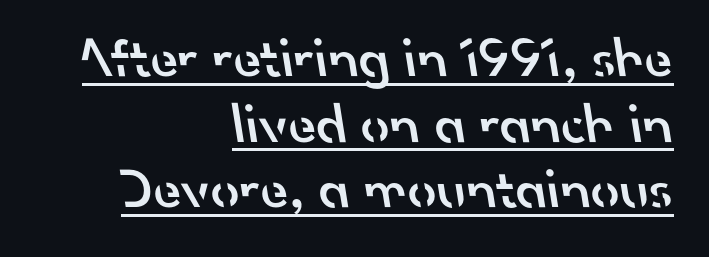
Q: Is the text bold? A: Semi-bold.
Q: Is the typeface a serif or a sans-serif typeface? A: Sans-serif.
Q: Is the text underlined? A: Yes.
Q: How is the paragraph aligned? A: Right-aligned.
Q: Is the spacing between letters normal or unusually wide? A: Normal.
Q: Is the spacing between lines tight, normal or loose? A: Tight.
Q: Width (condensed, normal, or wide)? A: Normal.
Q: Stroke contrast? A: Low.
Q: x-height? A: Small.
Q: Monospaced? A: No.
